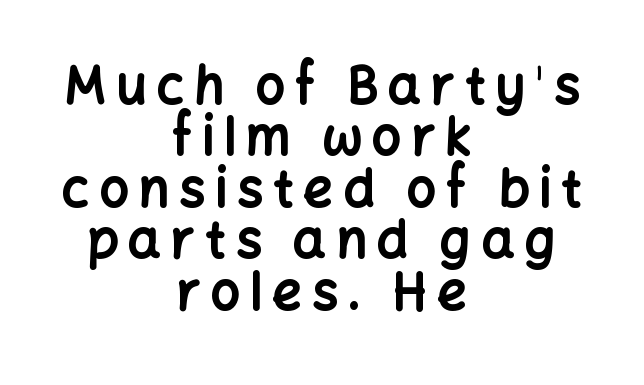
Q: Is the text bold? A: Yes.
Q: Is the text italic (slanted)? A: No, it is upright.
Q: Is the typeface a serif or a sans-serif typeface? A: Sans-serif.
Q: Is the text underlined? A: No.
Q: How is the paragraph aligned? A: Centered.
Q: Is the spacing between lines tight, normal or loose? A: Tight.
Q: Width (condensed, normal, or wide)? A: Normal.
Q: Stroke contrast? A: Low.
Q: x-height? A: Medium.
Q: Monospaced? A: No.
